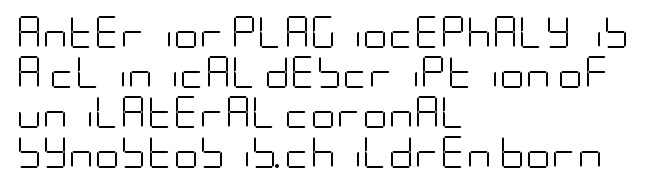
{"serif": "no", "italic": "no", "bold": "no", "weight": "light", "width": "condensed", "stroke_contrast": "low", "x_height": "large", "underline": "no", "align": "left", "line_spacing": "normal", "line_spacing_ratio": 1.25, "letter_spacing": "normal", "letter_spacing_em": 0.0, "glyph_px": 32}
